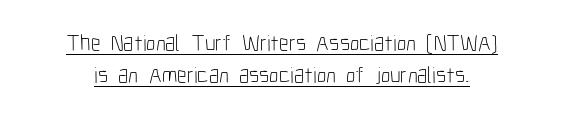
Weight: in the light-to-regular range. This block has exactly the height ordinary leading produces. Does the lettering tilt? It doesn't — this is upright. Somebody hit Ctrl+U on this one — the words are underlined.
